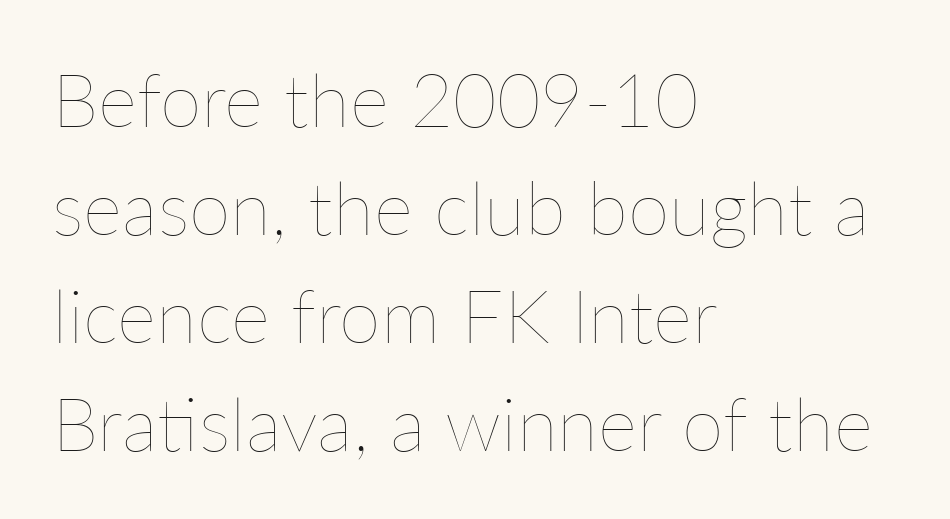
Stem width sits at or under what a default text font uses. The letters advance in unequal steps, a hallmark of proportional type. These lines sit exactly where default settings would place them. Ordinary non-slanted type is in use. Quick note: underline off.
